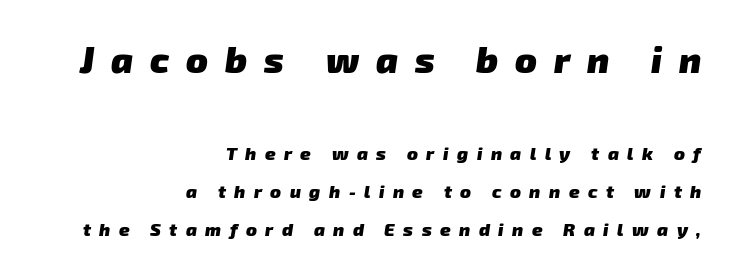
{"serif": "no", "bold": "yes", "weight": "heavy", "width": "normal", "stroke_contrast": "low", "x_height": "medium", "monospaced": "no", "underline": "no", "align": "right", "line_spacing": "loose", "line_spacing_ratio": 2.12, "letter_spacing": "wide", "letter_spacing_em": 0.47, "larger_block": "first", "size_ratio": 2.0, "glyph_px": 36}
